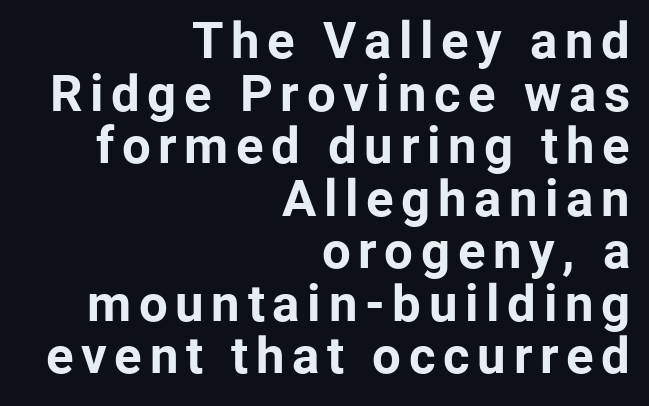
The space beneath each line is pristine and unruled. Pretty heavy lettering here — definitely bold. The lettering stays uniformly vertical, giving the passage a roman look. Here the designer chose a conventional face with non-uniform glyph widths. One glance says dense: line gaps are narrower than usual. Horizontal alignment here is rightward, an uncommon choice for prose.
